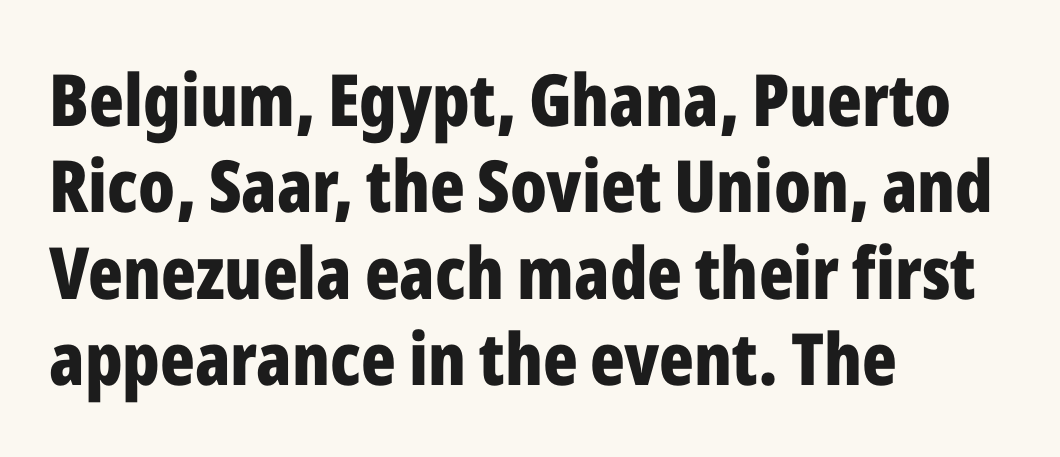
The rendering uses a bold face; every stroke is thick and dark. Where is the straight margin? On the left. Regarding serifs, this sample does without them. Each word holds together tightly as a unit, with standard inter-letter gaps.
